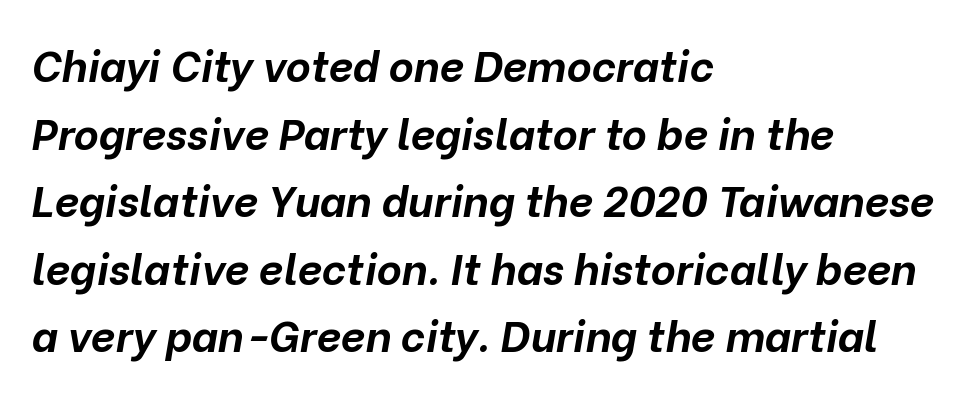
This is oblique type, the kind used for emphasis or titles. Leading: standard. The passage shown has conventional tracking throughout. The lines are quadded left. Do the characters align in a grid? No, the font is proportional. Descender tails drop into unmarked territory.
